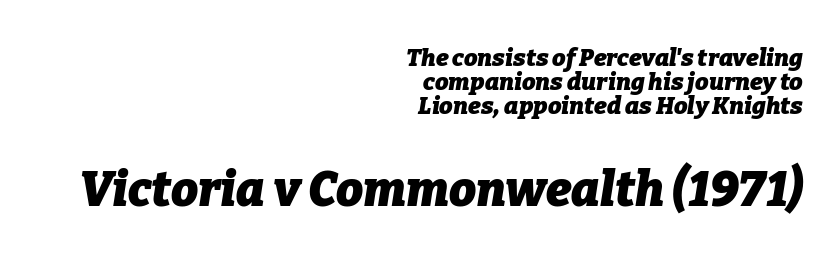
{"italic": "yes", "lean": "right", "slant_degrees": 9, "bold": "yes", "weight": "heavy", "width": "normal", "stroke_contrast": "low", "x_height": "medium", "monospaced": "no", "underline": "no", "align": "right", "line_spacing": "tight", "line_spacing_ratio": 0.99, "letter_spacing": "normal", "letter_spacing_em": 0.0, "larger_block": "second", "size_ratio": 2.0, "glyph_px": 48}
